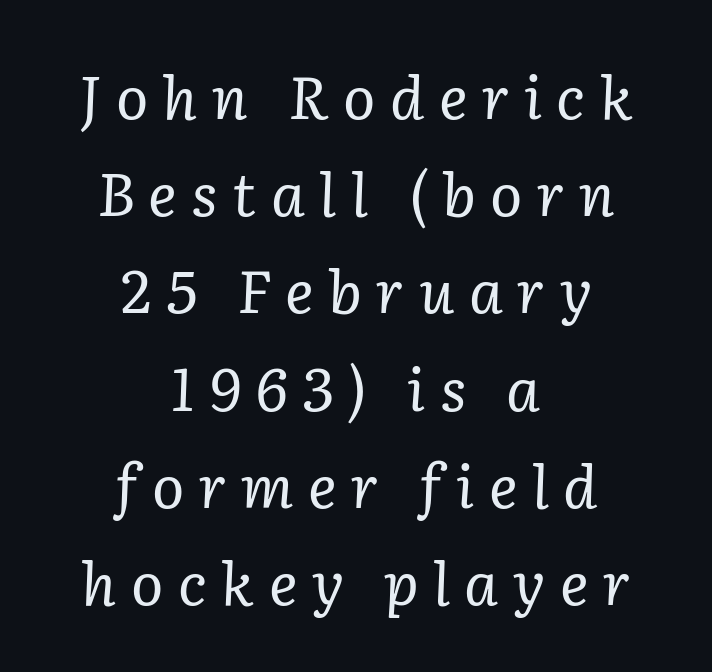
The image shows 60 px regular-weight serif type, italic (leaning right); set centered, normal line spacing (1.62x), unusually wide letter spacing (+0.24 em), not underlined; low stroke contrast and a medium x-height.
